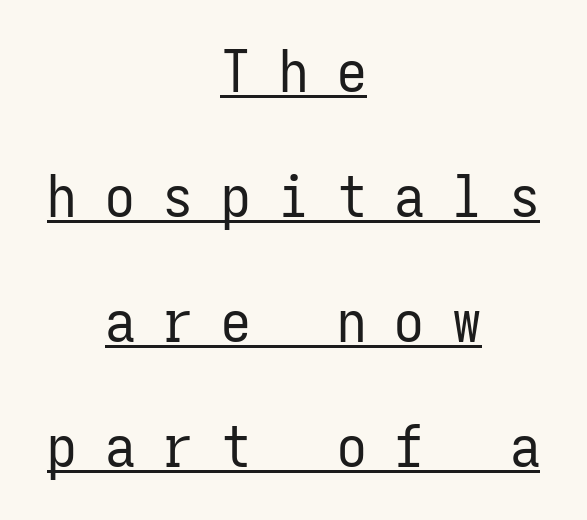
{"serif": "no", "italic": "no", "bold": "no", "weight": "regular", "width": "condensed", "stroke_contrast": "low", "x_height": "medium", "monospaced": "yes", "underline": "yes", "align": "center", "line_spacing": "loose", "line_spacing_ratio": 2.12, "letter_spacing": "wide", "letter_spacing_em": 0.48, "glyph_px": 59}
